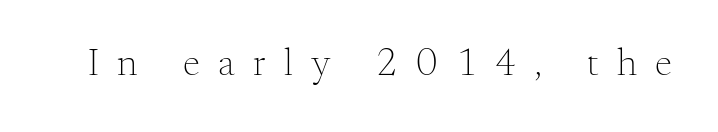
The image shows 39 px light serif type, upright; set unusually wide letter spacing (+0.47 em), not underlined; medium stroke contrast and a small x-height.
